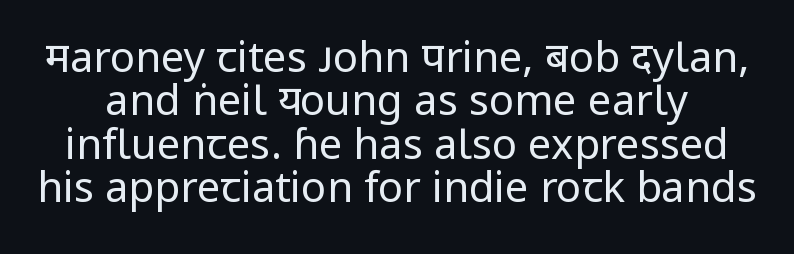
{"serif": "no", "italic": "no", "bold": "no", "weight": "regular", "width": "normal", "stroke_contrast": "low", "x_height": "medium", "monospaced": "no", "underline": "no", "line_spacing": "tight", "line_spacing_ratio": 1.03, "letter_spacing": "normal", "letter_spacing_em": 0.0, "glyph_px": 42}
